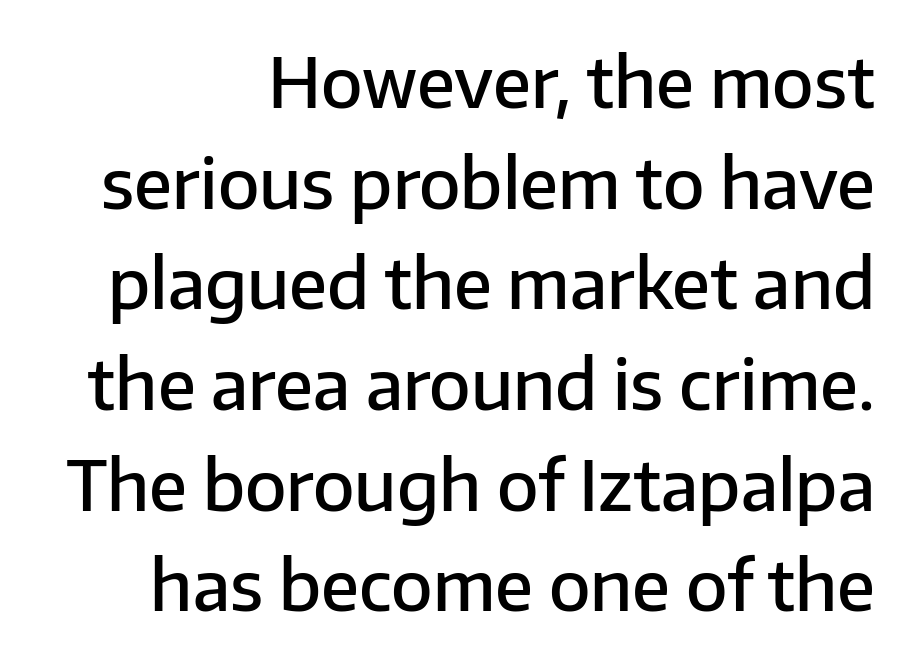
Q: Is the text bold? A: Semi-bold.
Q: Is the text italic (slanted)? A: No, it is upright.
Q: Is the typeface a serif or a sans-serif typeface? A: Sans-serif.
Q: Is the text underlined? A: No.
Q: Is the spacing between letters normal or unusually wide? A: Normal.
Q: Is the spacing between lines tight, normal or loose? A: Normal.
Q: Width (condensed, normal, or wide)? A: Normal.
Q: Stroke contrast? A: Low.
Q: x-height? A: Medium.
Q: Monospaced? A: No.
